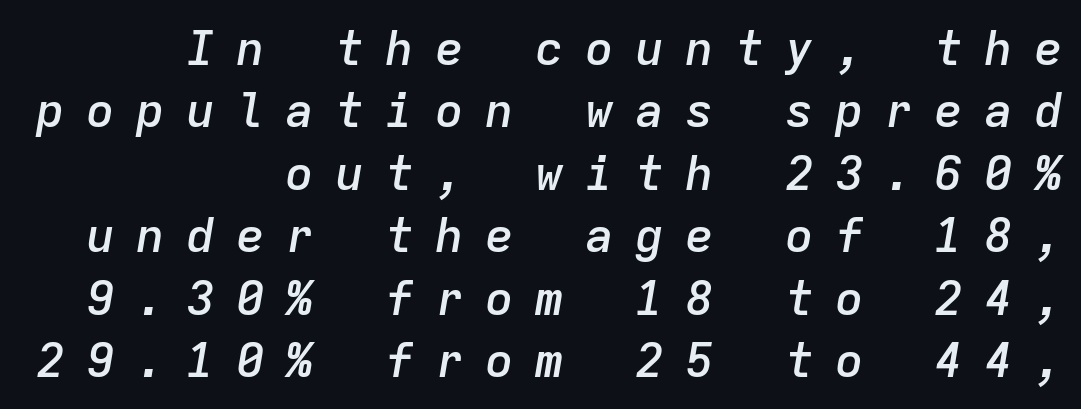
The image shows 48 px semibold type, italic (leaning right), monospaced; set right-aligned, normal line spacing (1.3x), unusually wide letter spacing (+0.44 em), not underlined; low stroke contrast and a medium x-height.
